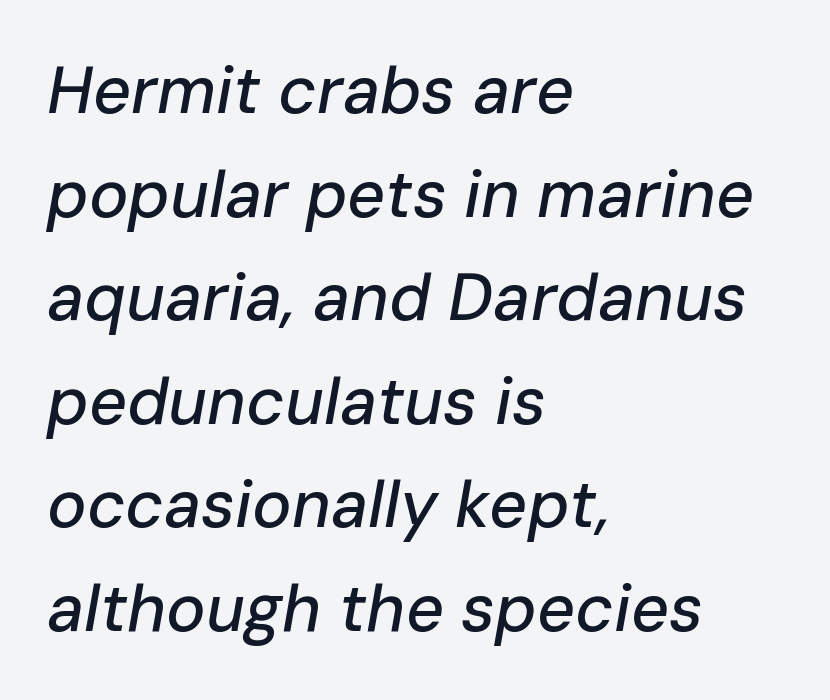
The image shows 66 px text type, italic (leaning right); set left-aligned, normal line spacing (1.57x), normal letter spacing, not underlined; low stroke contrast and a medium x-height.
